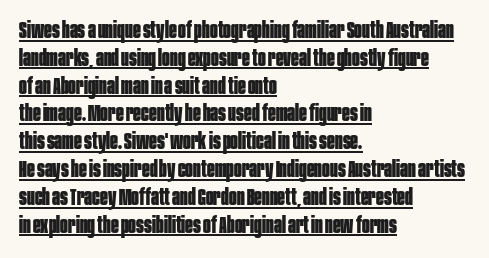
{"italic": "no", "bold": "yes", "underline": "yes", "align": "left", "line_spacing_ratio": 1.21, "letter_spacing": "normal", "letter_spacing_em": 0.0, "glyph_px": 23}
